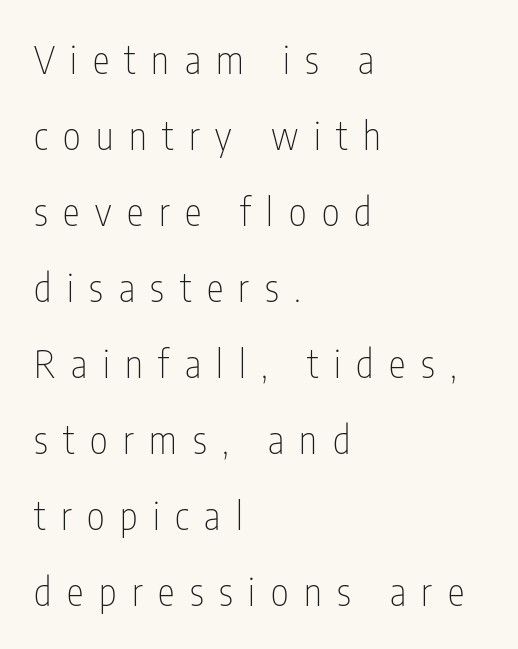
Compared with typical paragraphs, the rows here are farther apart. The tracking jumps out immediately: characters are airy and widely separated. Does the type have serifs? No, each stem ends abruptly. Teacher's note: observe the even left margin — that is flush-left alignment. The area under the type is left untouched. Varying glyph widths throughout — classic text-font behaviour.
